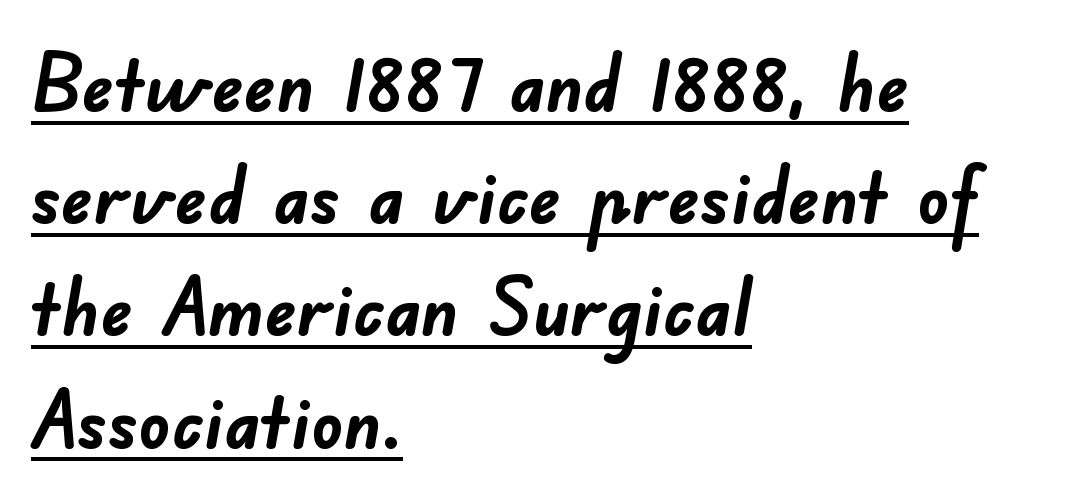
The image shows 79 px semibold sans-serif type; set left-aligned, normal line spacing (1.42x), normal letter spacing, underlined; low stroke contrast and a small x-height.
